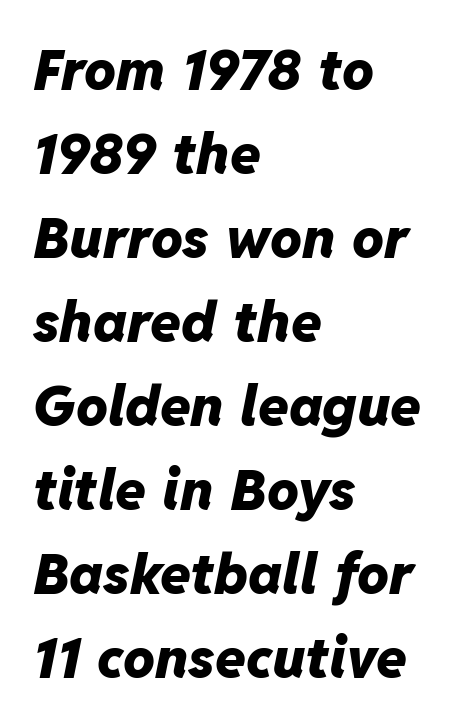
{"italic": "yes", "lean": "right", "slant_degrees": 11, "bold": "yes", "weight": "heavy", "width": "normal", "stroke_contrast": "low", "x_height": "medium", "monospaced": "no", "underline": "no", "align": "left", "line_spacing": "normal", "line_spacing_ratio": 1.5, "letter_spacing": "normal", "letter_spacing_em": 0.0, "glyph_px": 56}
